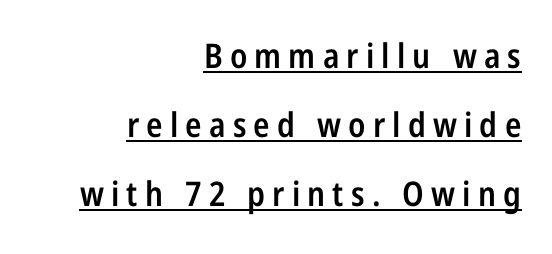
Q: Is the text bold? A: Semi-bold.
Q: Is the text italic (slanted)? A: No, it is upright.
Q: Is the typeface a serif or a sans-serif typeface? A: Sans-serif.
Q: Is the text underlined? A: Yes.
Q: How is the paragraph aligned? A: Right-aligned.
Q: Is the spacing between letters normal or unusually wide? A: Unusually wide.
Q: Is the spacing between lines tight, normal or loose? A: Loose.
Q: Width (condensed, normal, or wide)? A: Condensed.
Q: Stroke contrast? A: Low.
Q: x-height? A: Medium.
Q: Monospaced? A: No.
